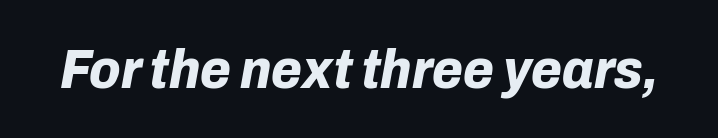
{"italic": "yes", "lean": "right", "slant_degrees": 10, "bold": "yes", "weight": "bold", "width": "normal", "stroke_contrast": "low", "x_height": "medium", "monospaced": "no", "underline": "no", "letter_spacing": "normal", "letter_spacing_em": 0.0, "glyph_px": 56}
